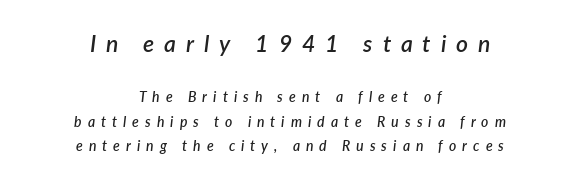
{"italic": "yes", "lean": "right", "slant_degrees": 7, "bold": "semi", "underline": "no", "align": "center", "line_spacing_ratio": 1.76, "letter_spacing": "wide", "letter_spacing_em": 0.43, "larger_block": "first", "size_ratio": 1.64, "glyph_px": 23}
